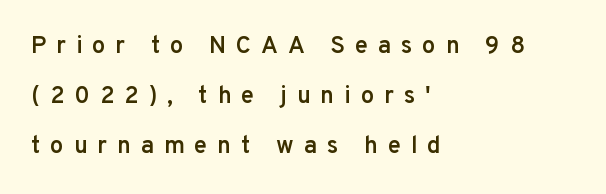
Q: Is the text bold? A: Semi-bold.
Q: Is the text italic (slanted)? A: No, it is upright.
Q: Is the text underlined? A: No.
Q: How is the paragraph aligned? A: Left-aligned.
Q: Is the spacing between letters normal or unusually wide? A: Unusually wide.
Q: Is the spacing between lines tight, normal or loose? A: Loose.
